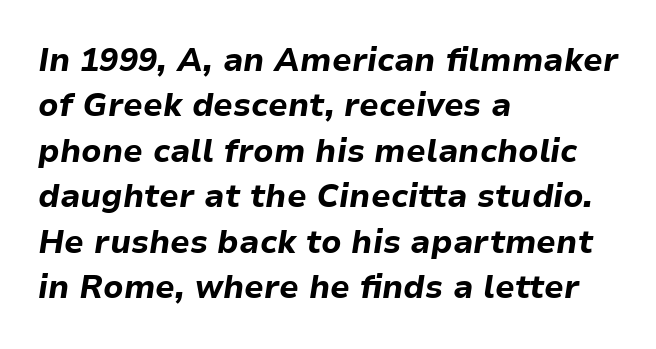
{"italic": "yes", "lean": "right", "slant_degrees": 9, "bold": "yes", "weight": "bold", "width": "normal", "stroke_contrast": "low", "x_height": "medium", "monospaced": "no", "underline": "no", "align": "left", "line_spacing": "normal", "line_spacing_ratio": 1.42, "letter_spacing": "normal", "letter_spacing_em": 0.0, "glyph_px": 32}
